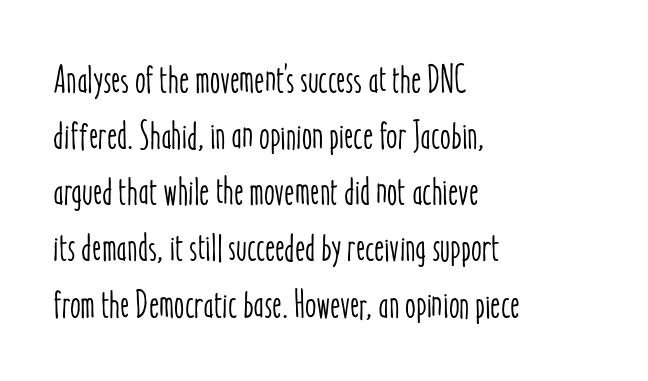
Successive baselines arrive at the customary interval. Observe the ordinary spacing: letters are neighbours, not strangers. These lines stack with their left ends in a neat column. Varying glyph widths throughout — classic text-font behaviour. Plain, unruled lines of type.
